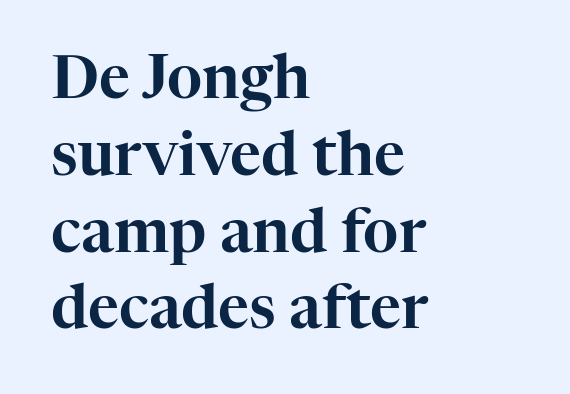
{"serif": "yes", "italic": "no", "width": "normal", "stroke_contrast": "high", "x_height": "medium", "monospaced": "no", "underline": "no", "align": "left", "line_spacing": "normal", "line_spacing_ratio": 1.28, "letter_spacing": "normal", "letter_spacing_em": 0.0, "glyph_px": 60}
